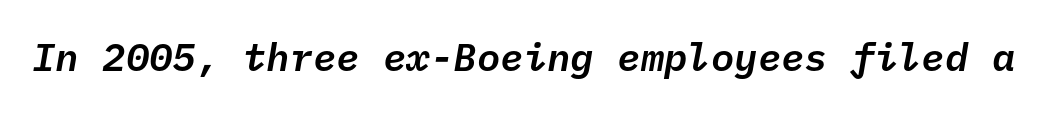
The image shows 39 px text type, italic (leaning right), monospaced; set normal letter spacing, not underlined; low stroke contrast and a medium x-height.
